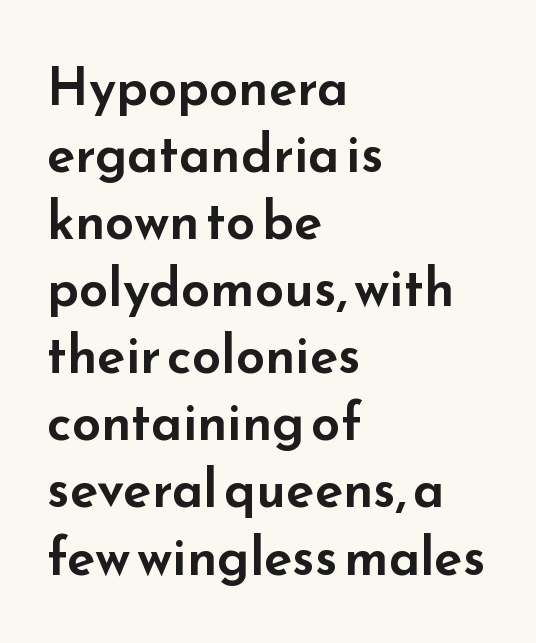
Q: Is the text italic (slanted)? A: No, it is upright.
Q: Is the typeface a serif or a sans-serif typeface? A: Sans-serif.
Q: Is the text underlined? A: No.
Q: How is the paragraph aligned? A: Left-aligned.
Q: Is the spacing between letters normal or unusually wide? A: Normal.
Q: Is the spacing between lines tight, normal or loose? A: Normal.
Q: Width (condensed, normal, or wide)? A: Wide.
Q: Stroke contrast? A: Low.
Q: x-height? A: Small.
Q: Monospaced? A: No.
